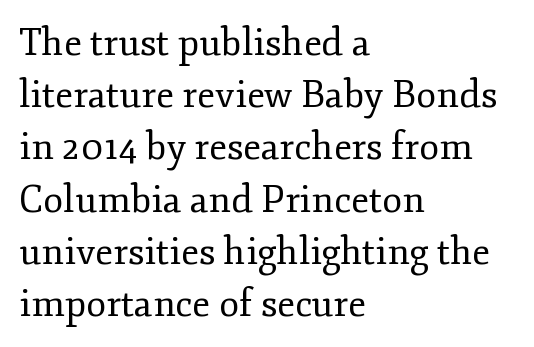
{"serif": "yes", "italic": "no", "bold": "no", "weight": "regular", "width": "normal", "stroke_contrast": "low", "x_height": "small", "monospaced": "no", "underline": "no", "align": "left", "line_spacing": "normal", "line_spacing_ratio": 1.41, "letter_spacing": "normal", "letter_spacing_em": 0.0, "glyph_px": 37}
